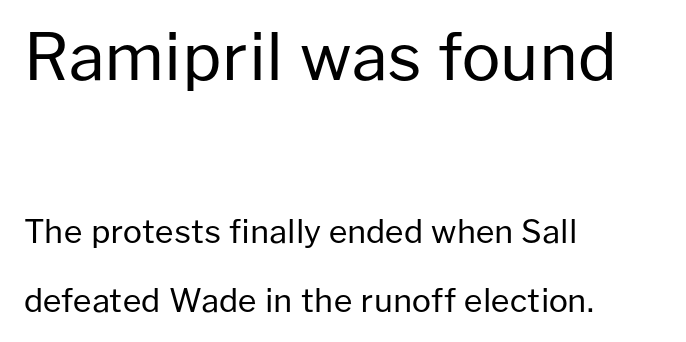
Quick note: underline off. Line beginnings align vertically; line endings do not. Character widths vary here, with narrow letters taking less room than wide ones. Italic? Not at all — the glyphs are vertical. The rendering uses a large line-height, opening up the rows. Heaviness? Minimal to ordinary, like unemphasized prose.
